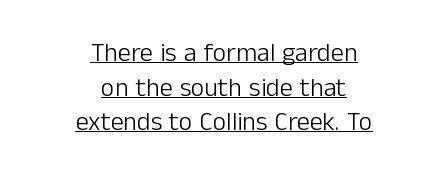
The face used here is rendered with its standard letterfit. Weight: not bold — regular or lighter. Posture: straight, roman, zero tilt. The space between consecutive lines is moderate. The specimen includes a rule beneath the text block's lines.
